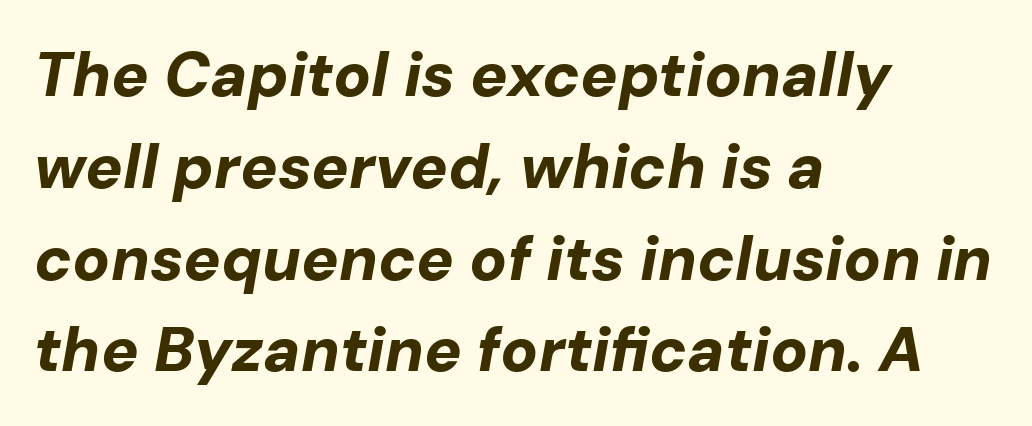
{"italic": "yes", "lean": "right", "slant_degrees": 10, "bold": "yes", "weight": "bold", "width": "normal", "stroke_contrast": "low", "x_height": "medium", "monospaced": "no", "underline": "no", "align": "left", "line_spacing": "normal", "line_spacing_ratio": 1.48, "letter_spacing": "normal", "letter_spacing_em": 0.0, "glyph_px": 62}
